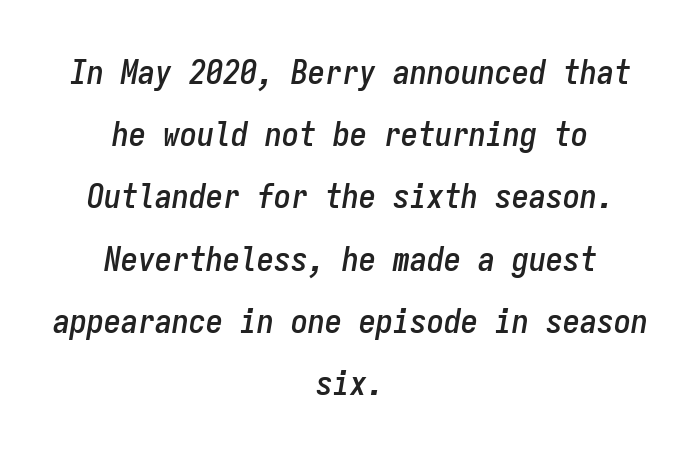
Q: Is the text italic (slanted)? A: Yes, it leans right by about 9 degrees.
Q: Is the text underlined? A: No.
Q: How is the paragraph aligned? A: Centered.
Q: Is the spacing between letters normal or unusually wide? A: Normal.
Q: Width (condensed, normal, or wide)? A: Condensed.
Q: Stroke contrast? A: Low.
Q: x-height? A: Medium.
Q: Monospaced? A: Yes.
